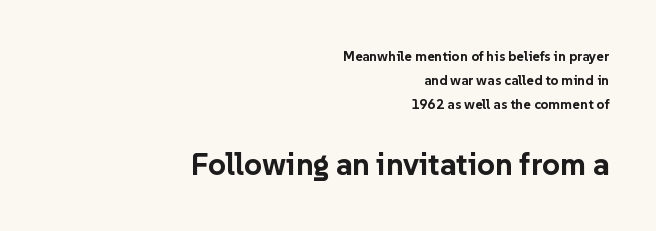
Q: Is the text bold? A: Yes.
Q: Is the text italic (slanted)? A: No, it is upright.
Q: Is the typeface a serif or a sans-serif typeface? A: Sans-serif.
Q: Is the text underlined? A: No.
Q: How is the paragraph aligned? A: Right-aligned.
Q: Is the spacing between letters normal or unusually wide? A: Normal.
Q: Which block of text is set in a larger size, the first (top) or the second (bottom)? A: The second (bottom) one.
Q: Width (condensed, normal, or wide)? A: Normal.
Q: Stroke contrast? A: Low.
Q: x-height? A: Medium.
Q: Monospaced? A: No.
